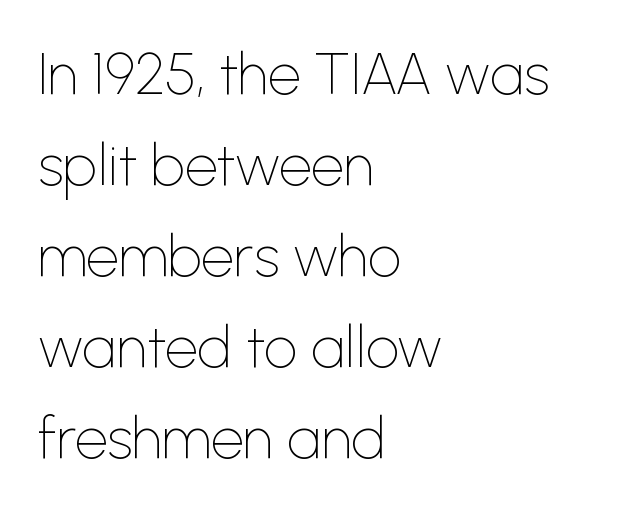
Is the letter spacing exaggerated? No — it looks like the ordinary default. The passage is arranged the way most books set body copy — flush left. Heft: none added — not bold. Only glyphs here, with clear space below each row. Observe the absence of serifs on each vertical stroke in this sample.
